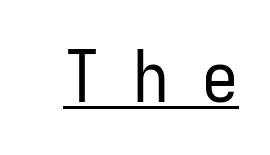
Q: Is the text bold? A: No.
Q: Is the text italic (slanted)? A: No, it is upright.
Q: Is the typeface a serif or a sans-serif typeface? A: Sans-serif.
Q: Is the text underlined? A: Yes.
Q: Is the spacing between letters normal or unusually wide? A: Unusually wide.
Q: Width (condensed, normal, or wide)? A: Condensed.
Q: Stroke contrast? A: Low.
Q: x-height? A: Medium.
Q: Monospaced? A: Yes.
